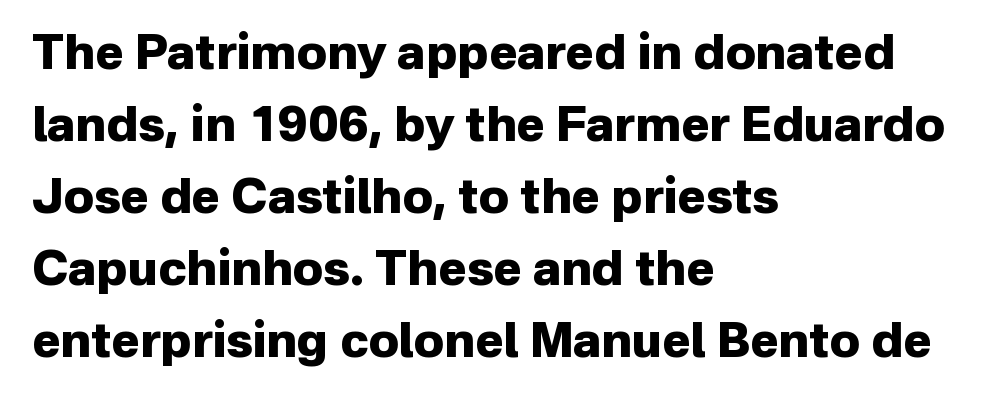
Q: Is the text bold? A: Yes.
Q: Is the text italic (slanted)? A: No, it is upright.
Q: Is the typeface a serif or a sans-serif typeface? A: Sans-serif.
Q: Is the text underlined? A: No.
Q: How is the paragraph aligned? A: Left-aligned.
Q: Is the spacing between letters normal or unusually wide? A: Normal.
Q: Is the spacing between lines tight, normal or loose? A: Normal.
Q: Width (condensed, normal, or wide)? A: Normal.
Q: Stroke contrast? A: Low.
Q: x-height? A: Medium.
Q: Monospaced? A: No.
